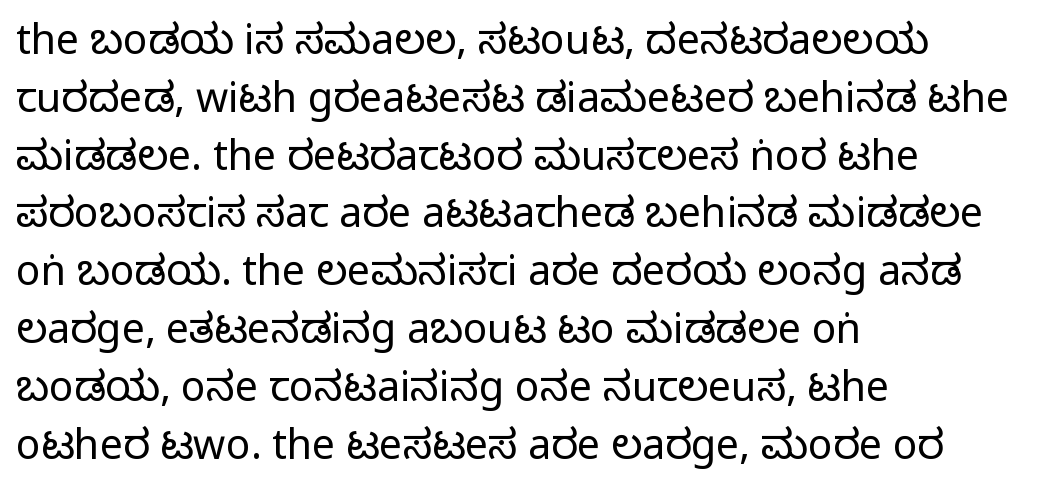
Q: Is the text bold? A: No.
Q: Is the text italic (slanted)? A: No, it is upright.
Q: Is the typeface a serif or a sans-serif typeface? A: Sans-serif.
Q: Is the text underlined? A: No.
Q: How is the paragraph aligned? A: Left-aligned.
Q: Is the spacing between letters normal or unusually wide? A: Normal.
Q: Is the spacing between lines tight, normal or loose? A: Normal.
Q: Width (condensed, normal, or wide)? A: Condensed.
Q: Stroke contrast? A: Low.
Q: x-height? A: Large.
Q: Monospaced? A: No.
